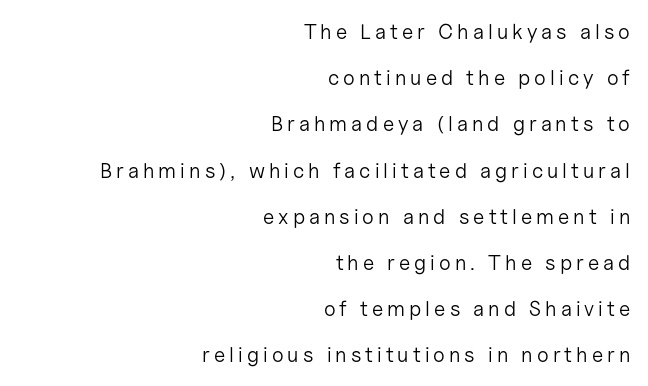
Q: Is the text bold? A: No.
Q: Is the text italic (slanted)? A: No, it is upright.
Q: Is the text underlined? A: No.
Q: How is the paragraph aligned? A: Right-aligned.
Q: Is the spacing between lines tight, normal or loose? A: Loose.
